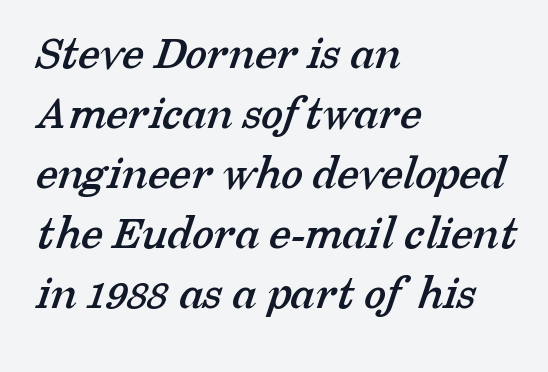
The image shows 50 px serif type; set left-aligned, line spacing 1.2x, normal letter spacing, not underlined; low stroke contrast and a medium x-height.
